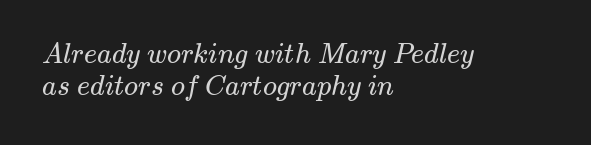
Type style note: has serifs. A clean baseline with only descenders dipping below it. Proportional: the letters do not fall into vertical columns. Which margin do the lines hug? The left one — the right edge is uneven. The typeface has the unassuming heft of standard copy or less. What stands out about the letter spacing? Nothing — it is the standard amount.
